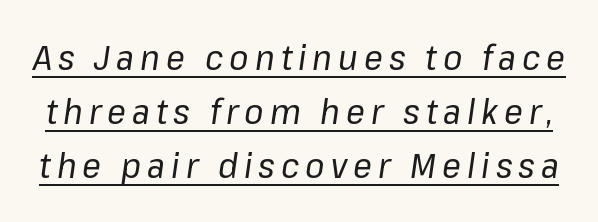
Q: Is the text bold? A: No.
Q: Is the text italic (slanted)? A: Yes, it leans right by about 8 degrees.
Q: Is the text underlined? A: Yes.
Q: Is the spacing between lines tight, normal or loose? A: Normal.
Q: Width (condensed, normal, or wide)? A: Normal.
Q: Stroke contrast? A: Low.
Q: x-height? A: Medium.
Q: Monospaced? A: No.
